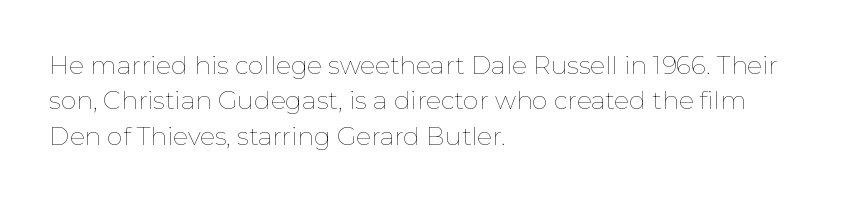
The image shows 25 px text type, upright; set left-aligned, normal line spacing (1.42x), normal letter spacing, not underlined.
